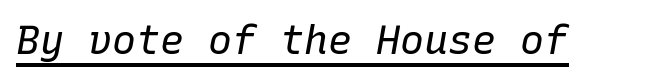
{"italic": "yes", "lean": "right", "slant_degrees": 10, "bold": "no", "weight": "regular", "width": "normal", "stroke_contrast": "low", "x_height": "medium", "monospaced": "yes", "underline": "yes", "letter_spacing": "normal", "letter_spacing_em": 0.0, "glyph_px": 40}
